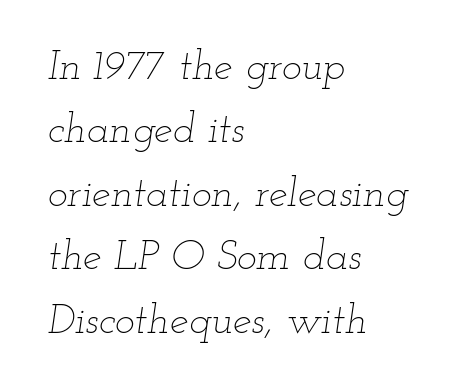
Compared with a typical body face, this is equally light or lighter still. Words float on clear page, feet unadorned. Notice how descenders clear the ascenders below comfortably — that's standard leading. Each letter keeps its own natural width here, so spacing adapts to shape. This sample is left-justified, so line endings fall wherever the words run out. Each word holds together tightly as a unit, with standard inter-letter gaps.
